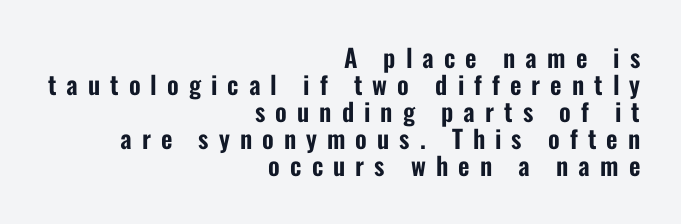
The image shows 25 px text type, upright; set right-aligned, tight line spacing (1.08x), unusually wide letter spacing (+0.4 em), not underlined.
